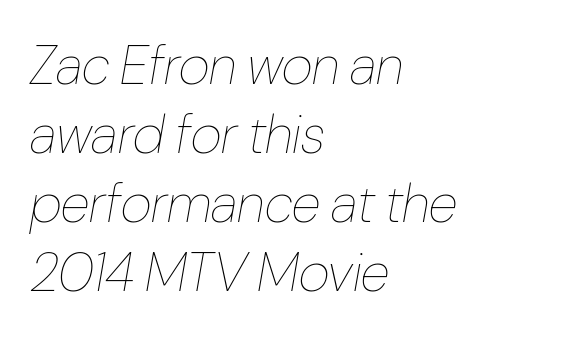
{"italic": "yes", "lean": "right", "slant_degrees": 10, "bold": "no", "weight": "thin", "width": "condensed", "stroke_contrast": "low", "x_height": "medium", "monospaced": "no", "underline": "no", "align": "left", "line_spacing": "normal", "line_spacing_ratio": 1.28, "letter_spacing": "normal", "letter_spacing_em": 0.0, "glyph_px": 54}
